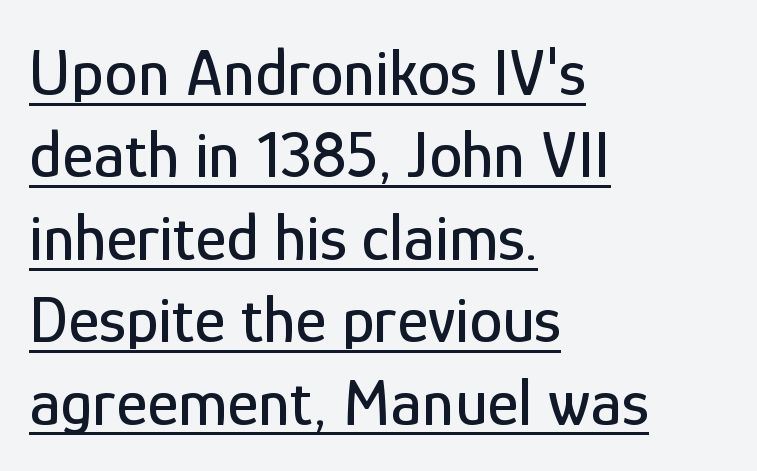
The image shows 67 px condensed sans-serif type, upright; set left-aligned, line spacing 1.23x, normal letter spacing, underlined; low stroke contrast and a medium x-height.
